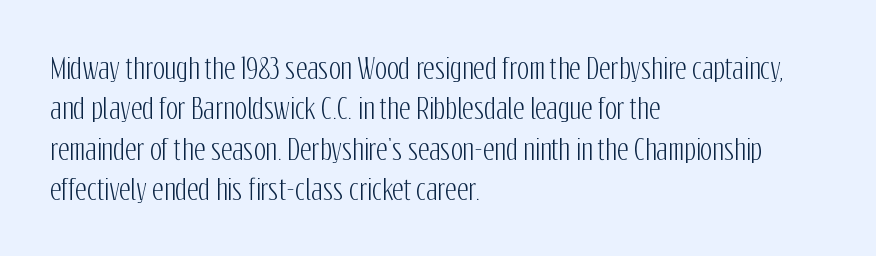
Q: Is the text italic (slanted)? A: No, it is upright.
Q: Is the typeface a serif or a sans-serif typeface? A: Sans-serif.
Q: Is the text underlined? A: No.
Q: How is the paragraph aligned? A: Left-aligned.
Q: Is the spacing between letters normal or unusually wide? A: Normal.
Q: Is the spacing between lines tight, normal or loose? A: Normal.
Q: Width (condensed, normal, or wide)? A: Condensed.
Q: Stroke contrast? A: Low.
Q: x-height? A: Medium.
Q: Monospaced? A: No.
